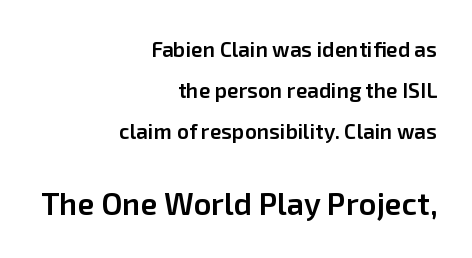
Q: Is the text bold? A: Semi-bold.
Q: Is the text italic (slanted)? A: No, it is upright.
Q: Is the typeface a serif or a sans-serif typeface? A: Sans-serif.
Q: Is the text underlined? A: No.
Q: How is the paragraph aligned? A: Right-aligned.
Q: Is the spacing between letters normal or unusually wide? A: Normal.
Q: Is the spacing between lines tight, normal or loose? A: Loose.
Q: Which block of text is set in a larger size, the first (top) or the second (bottom)? A: The second (bottom) one.
Q: Width (condensed, normal, or wide)? A: Normal.
Q: Stroke contrast? A: Low.
Q: x-height? A: Medium.
Q: Monospaced? A: No.
